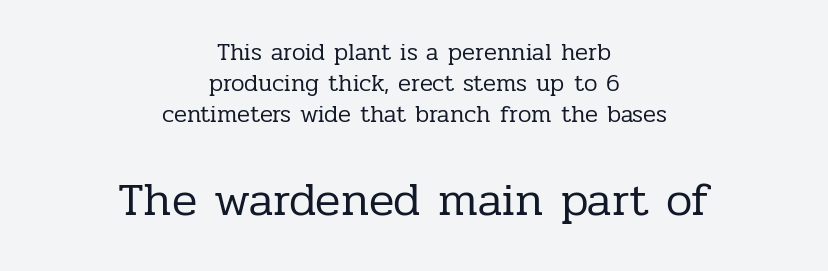
Q: Is the text bold? A: No.
Q: Is the text italic (slanted)? A: No, it is upright.
Q: Is the typeface a serif or a sans-serif typeface? A: Serif.
Q: Is the text underlined? A: No.
Q: How is the paragraph aligned? A: Centered.
Q: Is the spacing between letters normal or unusually wide? A: Normal.
Q: Is the spacing between lines tight, normal or loose? A: Normal.
Q: Which block of text is set in a larger size, the first (top) or the second (bottom)? A: The second (bottom) one.
Q: Width (condensed, normal, or wide)? A: Normal.
Q: Stroke contrast? A: Low.
Q: x-height? A: Medium.
Q: Monospaced? A: No.
